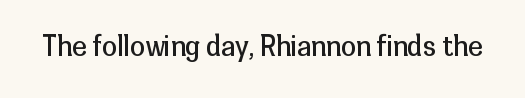
Q: Is the text bold? A: No.
Q: Is the text italic (slanted)? A: No, it is upright.
Q: Is the text underlined? A: No.
Q: Is the spacing between letters normal or unusually wide? A: Normal.
